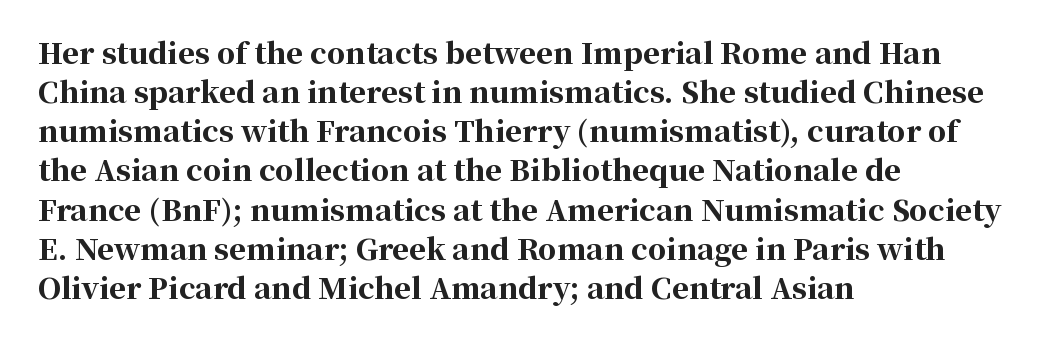
Q: Is the text bold? A: Yes.
Q: Is the text italic (slanted)? A: No, it is upright.
Q: Is the typeface a serif or a sans-serif typeface? A: Serif.
Q: Is the text underlined? A: No.
Q: How is the paragraph aligned? A: Left-aligned.
Q: Is the spacing between letters normal or unusually wide? A: Normal.
Q: Is the spacing between lines tight, normal or loose? A: Normal.
Q: Width (condensed, normal, or wide)? A: Normal.
Q: Stroke contrast? A: High.
Q: x-height? A: Medium.
Q: Monospaced? A: No.
